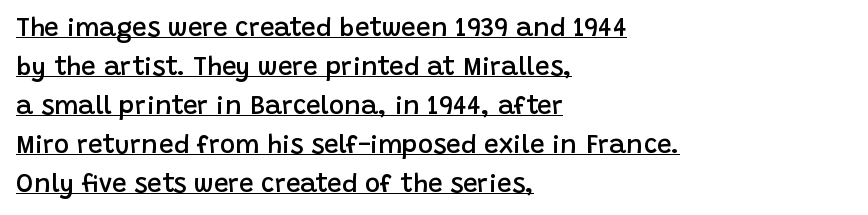
Strokes here are thickened, but only to semibold level. The specimen reads as upright at a glance. Compared with undecorated copy, this sample adds a rule below the words. Layout note: lines flush left. Is there much room between lines? A standard amount, neither cramped nor airy.
